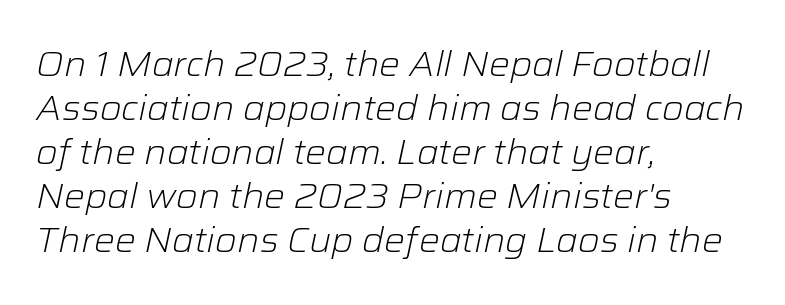
{"italic": "yes", "lean": "right", "slant_degrees": 12, "bold": "no", "weight": "light", "width": "normal", "stroke_contrast": "low", "x_height": "medium", "monospaced": "no", "underline": "no", "align": "left", "line_spacing": "normal", "line_spacing_ratio": 1.26, "letter_spacing": "normal", "letter_spacing_em": 0.0, "glyph_px": 35}
